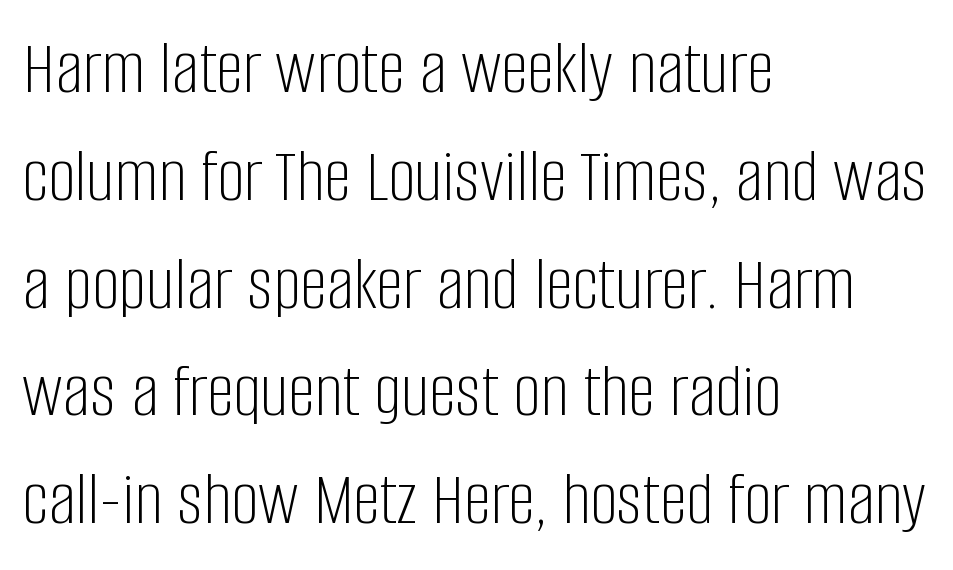
Does the type have serifs? No, each stem ends abruptly. This is roman type, the default non-slanted kind. Look at the tracking — it's just the regular setting, nothing added. The passage shown stacks its lines at a standard gap. The rendering uses natural spacing where letterforms have individual widths. Honestly, there is no underline to notice here at all.
